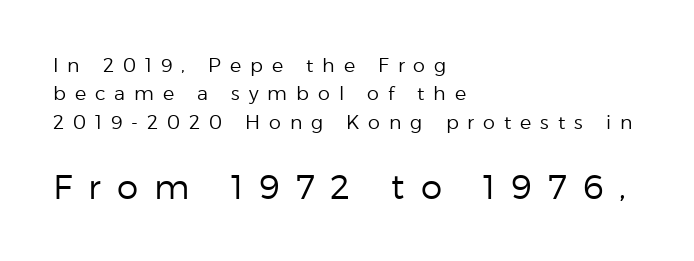
Q: Is the text bold? A: No.
Q: Is the text italic (slanted)? A: No, it is upright.
Q: Is the typeface a serif or a sans-serif typeface? A: Sans-serif.
Q: Is the text underlined? A: No.
Q: How is the paragraph aligned? A: Left-aligned.
Q: Is the spacing between letters normal or unusually wide? A: Unusually wide.
Q: Is the spacing between lines tight, normal or loose? A: Normal.
Q: Which block of text is set in a larger size, the first (top) or the second (bottom)? A: The second (bottom) one.
Q: Width (condensed, normal, or wide)? A: Normal.
Q: Stroke contrast? A: Low.
Q: x-height? A: Medium.
Q: Monospaced? A: No.
